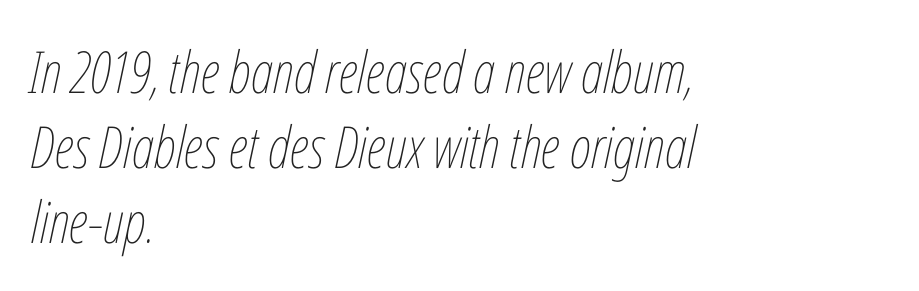
Q: Is the text bold? A: No.
Q: Is the text italic (slanted)? A: Yes, it leans right by about 12 degrees.
Q: Is the text underlined? A: No.
Q: How is the paragraph aligned? A: Left-aligned.
Q: Is the spacing between letters normal or unusually wide? A: Normal.
Q: Is the spacing between lines tight, normal or loose? A: Normal.
Q: Width (condensed, normal, or wide)? A: Condensed.
Q: Stroke contrast? A: Low.
Q: x-height? A: Medium.
Q: Monospaced? A: No.
